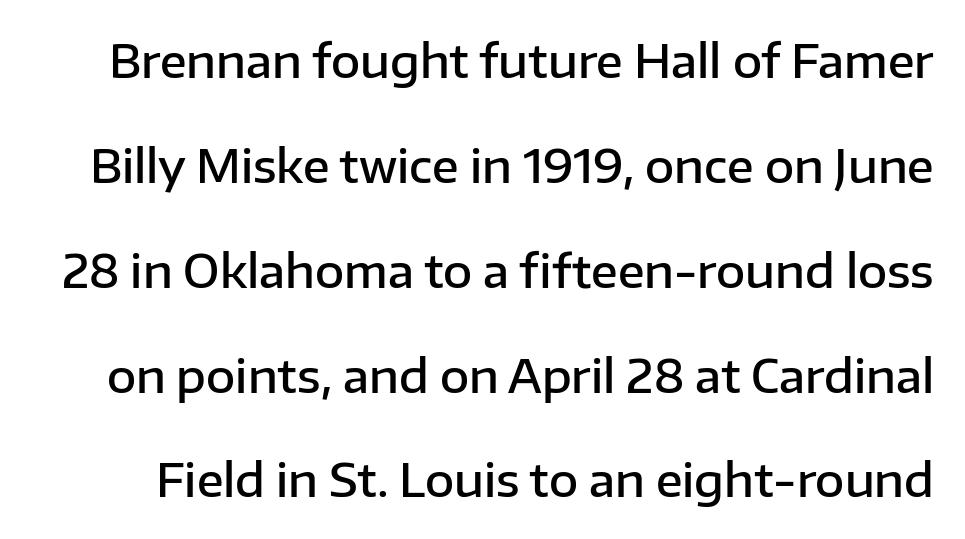
The image shows 45 px semibold sans-serif type, upright; set loose line spacing (2.33x), normal letter spacing, not underlined; low stroke contrast and a medium x-height.
